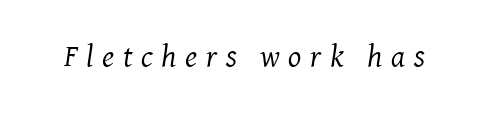
Just letters on the line, the space beneath them empty. The rendering uses natural spacing where letterforms have individual widths. Stems and bowls with no extra thickness — not bold. Observe the serifs anchoring each vertical stroke in this sample. The rendering applies a slant to the glyphs. This sample uses expanded letter spacing, leaving extra air between glyphs.
